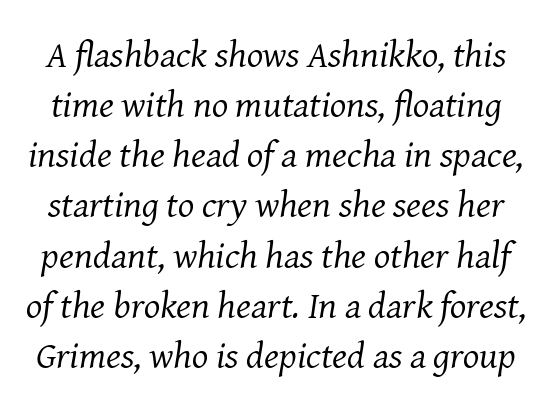
{"serif": "yes", "italic": "yes", "lean": "right", "slant_degrees": 8, "bold": "no", "weight": "regular", "width": "normal", "stroke_contrast": "medium", "x_height": "medium", "monospaced": "no", "underline": "no", "line_spacing": "normal", "line_spacing_ratio": 1.32, "letter_spacing": "normal", "letter_spacing_em": 0.0, "glyph_px": 38}
